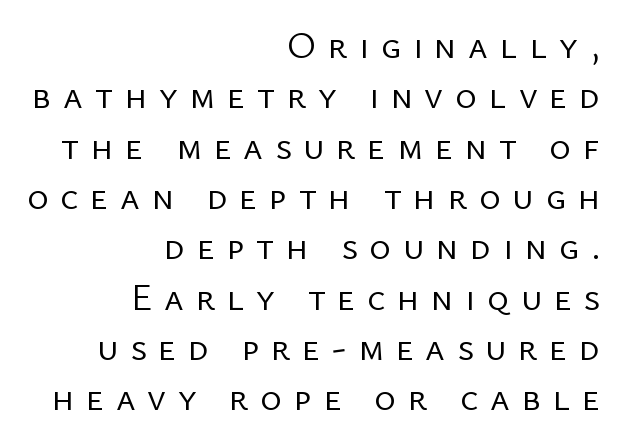
Q: Is the text bold? A: No.
Q: Is the text italic (slanted)? A: No, it is upright.
Q: Is the typeface a serif or a sans-serif typeface? A: Sans-serif.
Q: Is the text underlined? A: No.
Q: How is the paragraph aligned? A: Right-aligned.
Q: Is the spacing between letters normal or unusually wide? A: Unusually wide.
Q: Is the spacing between lines tight, normal or loose? A: Normal.
Q: Width (condensed, normal, or wide)? A: Normal.
Q: Stroke contrast? A: Low.
Q: x-height? A: Medium.
Q: Monospaced? A: No.
